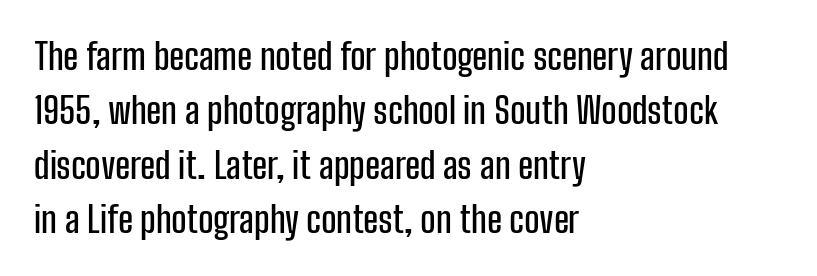
The image shows 36 px condensed sans-serif type, upright; set left-aligned, normal line spacing (1.51x), normal letter spacing, not underlined; low stroke contrast and a medium x-height.
